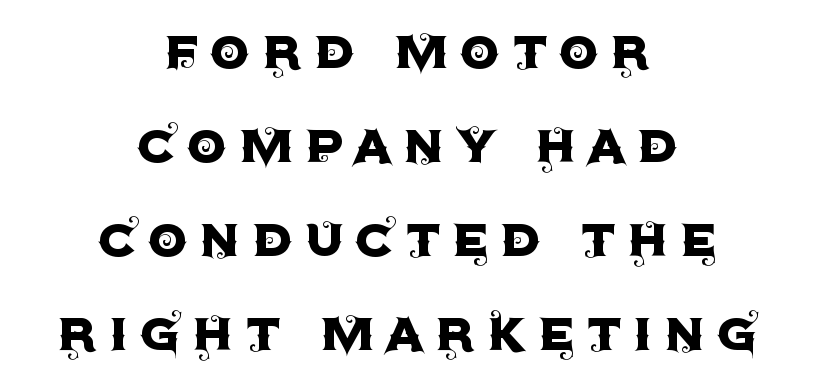
The image shows 64 px sans-serif type, upright; set centered, normal line spacing (1.47x), not underlined; a large x-height.
